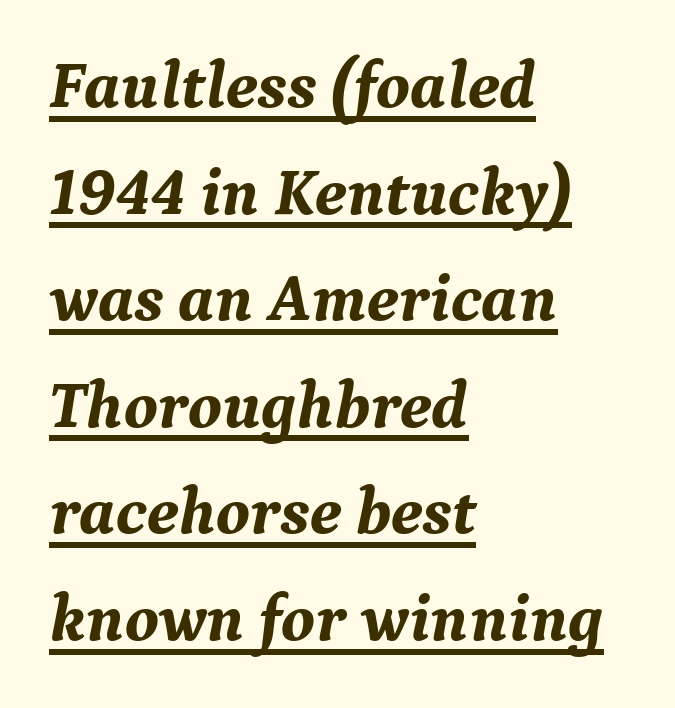
{"serif": "yes", "italic": "yes", "lean": "right", "slant_degrees": 9, "bold": "yes", "weight": "bold", "width": "normal", "stroke_contrast": "medium", "x_height": "medium", "monospaced": "no", "underline": "yes", "align": "left", "line_spacing": "normal", "line_spacing_ratio": 1.59, "letter_spacing": "normal", "letter_spacing_em": 0.0, "glyph_px": 67}
